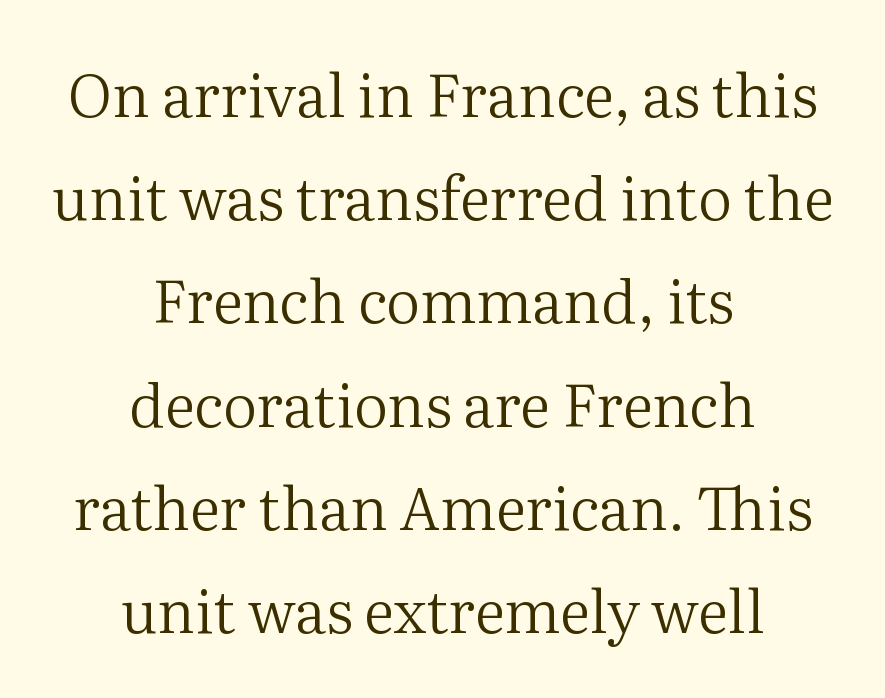
The image shows 60 px regular-weight serif type, upright; set centered, line spacing 1.72x, normal letter spacing, not underlined; medium stroke contrast and a medium x-height.
